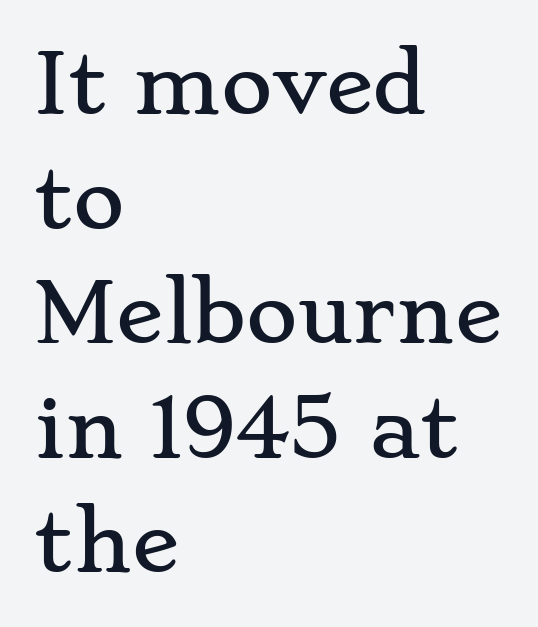
The image shows 79 px wide serif type, upright; set left-aligned, normal line spacing (1.45x), normal letter spacing, not underlined; low stroke contrast and a small x-height.
